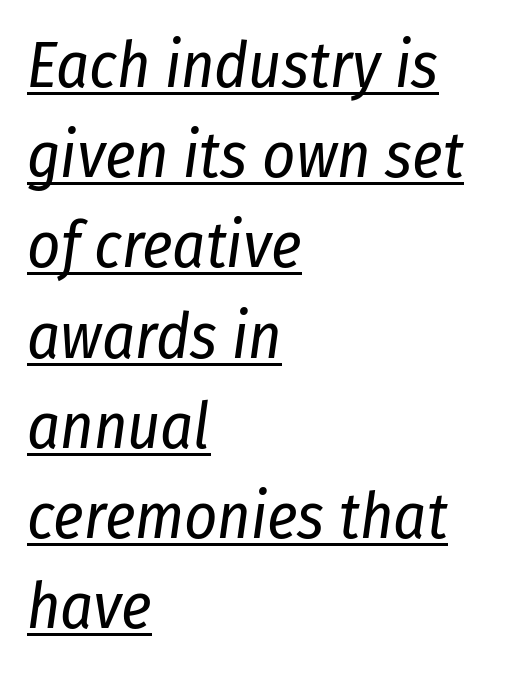
Varying glyph widths throughout — classic text-font behaviour. Interline gaps are of average width in this sample. What stands out about the letter spacing? Nothing — it is the standard amount. Line beginnings align vertically; line endings do not.
